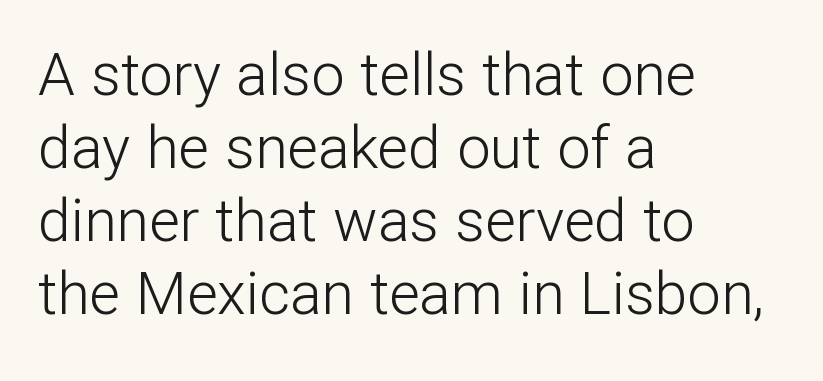
{"serif": "no", "italic": "no", "bold": "no", "weight": "light", "width": "normal", "stroke_contrast": "low", "x_height": "medium", "monospaced": "no", "underline": "no", "align": "left", "line_spacing_ratio": 1.24, "letter_spacing": "normal", "letter_spacing_em": 0.0, "glyph_px": 59}
